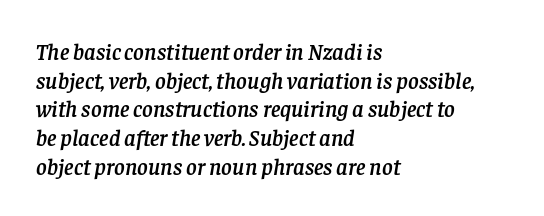
{"italic": "yes", "lean": "right", "slant_degrees": 8, "underline": "no", "align": "left", "line_spacing": "normal", "line_spacing_ratio": 1.25, "letter_spacing": "normal", "letter_spacing_em": 0.0, "glyph_px": 23}
